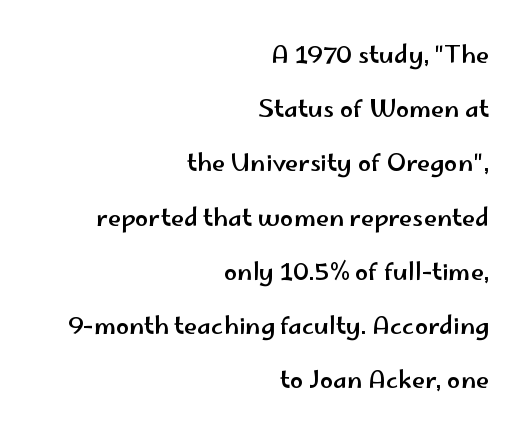
The image shows 24 px text type, upright; set right-aligned, loose line spacing (2.26x), normal letter spacing, not underlined.
